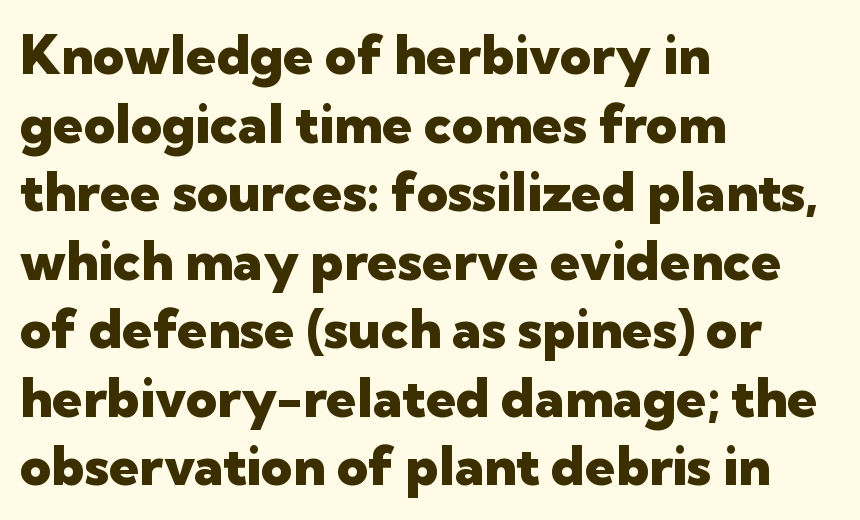
The image shows 54 px heavy sans-serif type, upright; set left-aligned, normal line spacing (1.27x), normal letter spacing, not underlined; low stroke contrast and a medium x-height.
